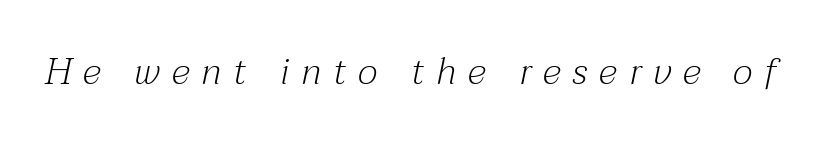
Q: Is the text bold? A: No.
Q: Is the text italic (slanted)? A: Yes, it leans right by about 12 degrees.
Q: Is the typeface a serif or a sans-serif typeface? A: Serif.
Q: Is the text underlined? A: No.
Q: Is the spacing between letters normal or unusually wide? A: Unusually wide.
Q: Width (condensed, normal, or wide)? A: Normal.
Q: Stroke contrast? A: Medium.
Q: x-height? A: Medium.
Q: Monospaced? A: No.
